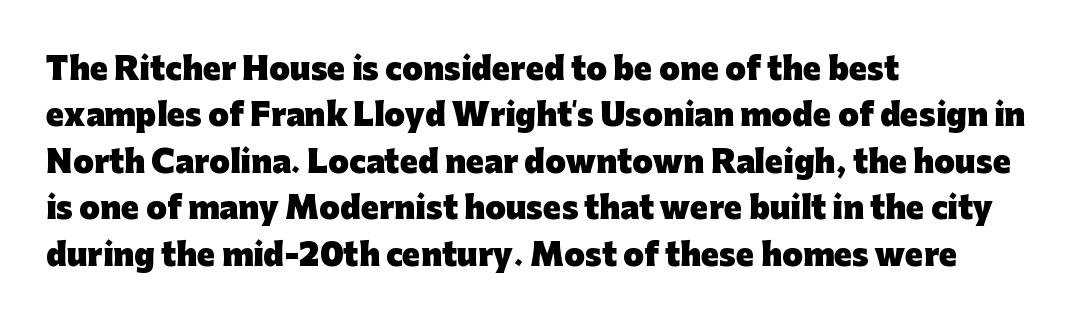
Underlining? Definitely not there. A typesetter would call this leading conventional body-copy spacing. Serif or sans? Sans — the stroke terminals are bare. Compared with a centered layout, this one pins lines to the left instead.
